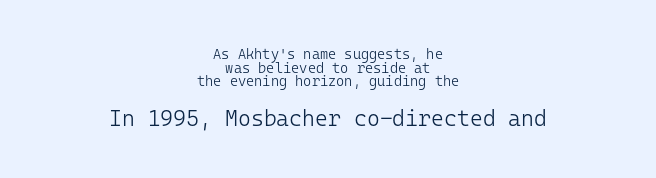
Q: Is the text bold? A: No.
Q: Is the text italic (slanted)? A: No, it is upright.
Q: Is the text underlined? A: No.
Q: How is the paragraph aligned? A: Centered.
Q: Is the spacing between letters normal or unusually wide? A: Normal.
Q: Is the spacing between lines tight, normal or loose? A: Tight.
Q: Which block of text is set in a larger size, the first (top) or the second (bottom)? A: The second (bottom) one.
